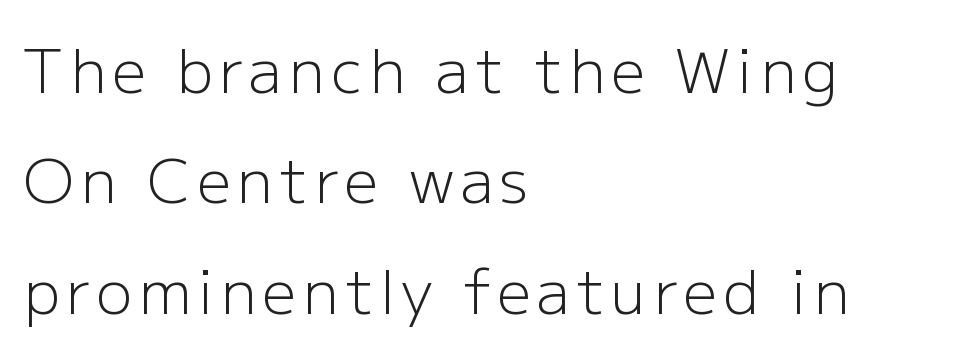
{"serif": "no", "italic": "no", "bold": "no", "weight": "light", "width": "normal", "stroke_contrast": "low", "x_height": "medium", "monospaced": "no", "underline": "no", "align": "left", "line_spacing_ratio": 1.84, "glyph_px": 60}
